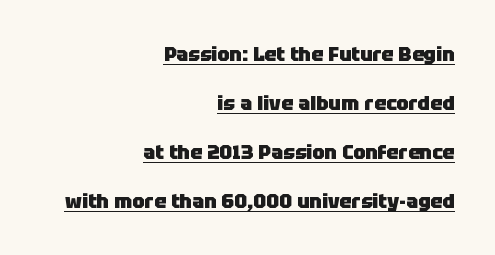
Unlike italic type, these characters show no tilt at all. A typographer would call this underscored text. The paragraph shown leans on its right margin. Caption: standard tracking, unaltered. The glyphs have the mass of a bold cut.
